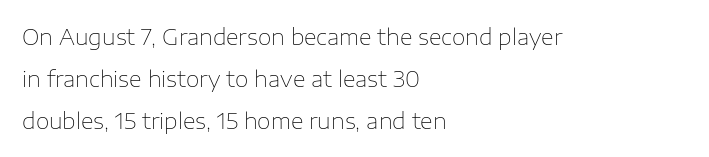
Which margin do the lines hug? The left one — the right edge is uneven. This rendering leaves character spacing at its baseline value. The string is rendered with underlining switched off. You could fit nearly another row in the gap between these rows. The typography opts for an upright posture over an oblique one. The strokes carry an ordinary text weight at most.
